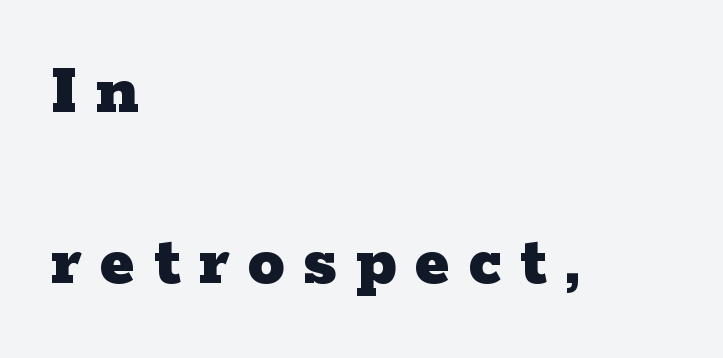
Just letters on the line, the space beneath them empty. Vertical spacing — loose. Do the letters lean? They stand straight. The paragraph has a hard left edge and a soft right edge. A typesetter would call this heavily tracked-out type. This is serif lettering, the kind often seen in printed books.
